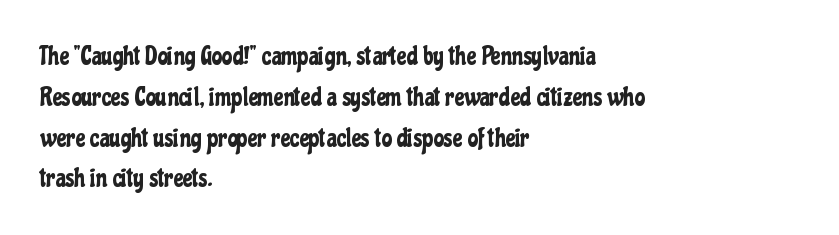
The space between consecutive lines is moderate. This sample uses plain, unmodified letter spacing. Layout note: lines flush left. No italicization has been applied; the sample stays upright. The passage shown is not underscored anywhere.
